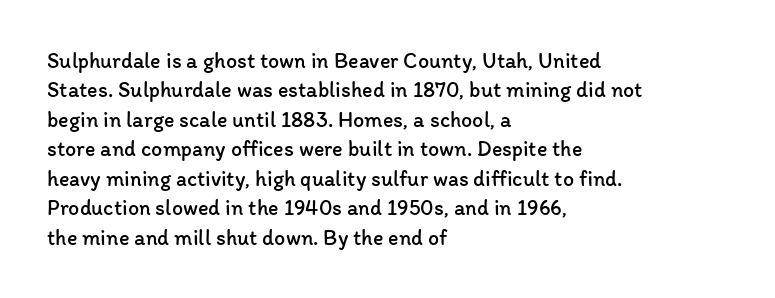
Q: Is the text bold? A: No.
Q: Is the text italic (slanted)? A: No, it is upright.
Q: Is the text underlined? A: No.
Q: How is the paragraph aligned? A: Left-aligned.
Q: Is the spacing between letters normal or unusually wide? A: Normal.
Q: Is the spacing between lines tight, normal or loose? A: Normal.
